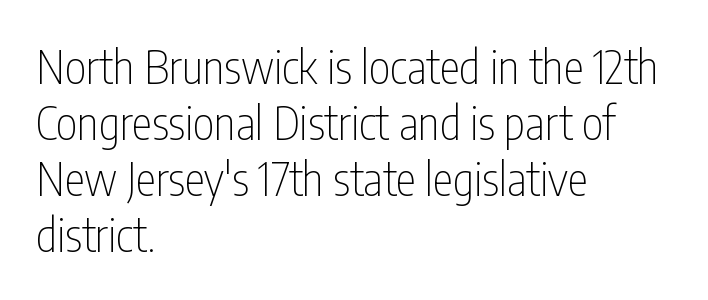
Vertical stems look standard width or narrower in stroke. The typeface chosen for these lines omits serifs. The lettering holds an erect, upright posture throughout. The glyphs are unaccompanied by any horizontal stroke below them. Reading down the block, your eye returns to a fixed left position each line.
